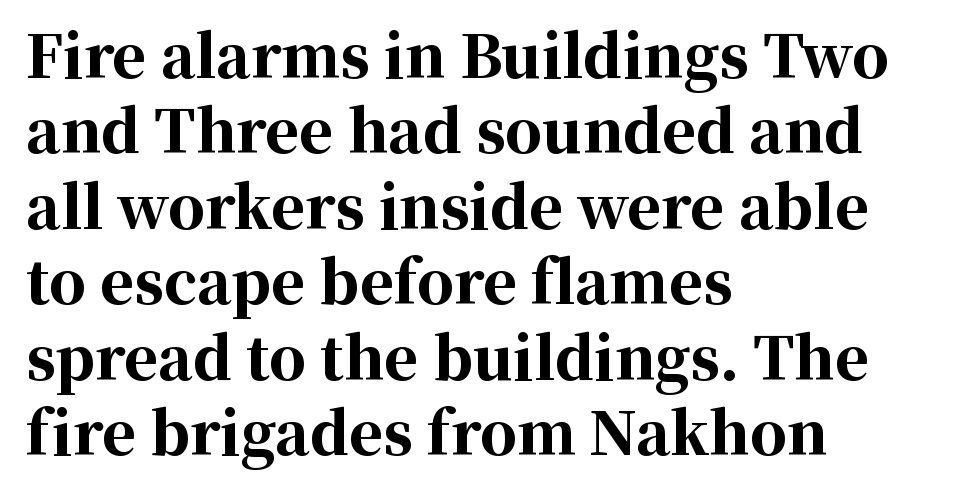
The rows are spaced the way most documents space them. Heavy, bold letterforms. Beneath every word, the page is bare. Left-aligned paragraph, ragged on the right. Posture: straight, roman, zero tilt. Inter-character spacing is left at the font's built-in metrics.
